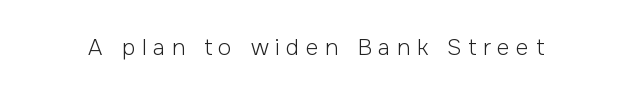
Q: Is the text bold? A: No.
Q: Is the text italic (slanted)? A: No, it is upright.
Q: Is the text underlined? A: No.
Q: Is the spacing between letters normal or unusually wide? A: Unusually wide.
